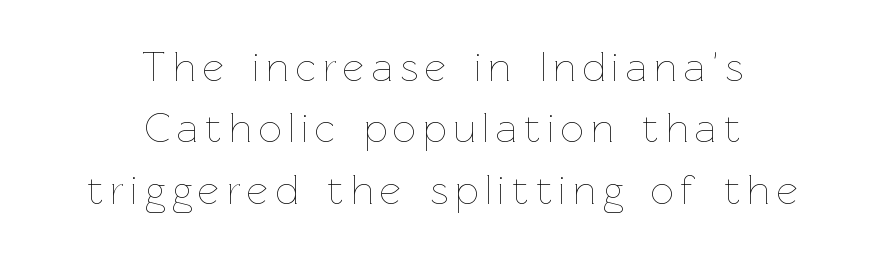
The image shows 41 px thin type, upright; set centered, normal line spacing (1.5x), not underlined; low stroke contrast and a medium x-height.
